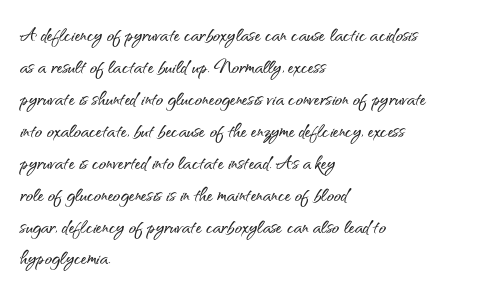
The image shows 24 px text type; set left-aligned, normal line spacing (1.33x), normal letter spacing, not underlined.
